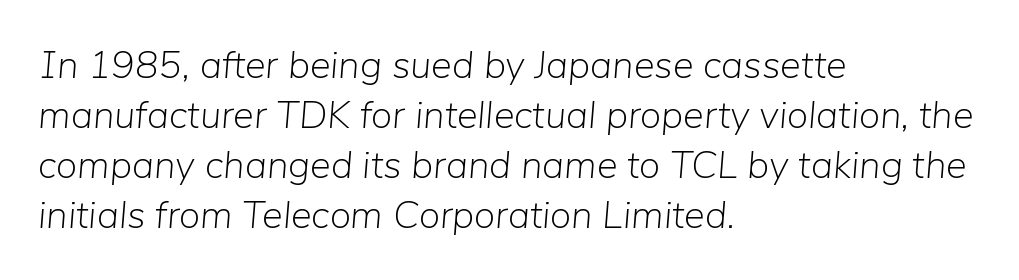
The axis of the letterforms is tilted away from vertical. The cut favours lightness, reaching ordinary text weight at its darkest. The letterforms sit shoulder to shoulder at normal distance. These lines are rendered in a variable-pitch font.
